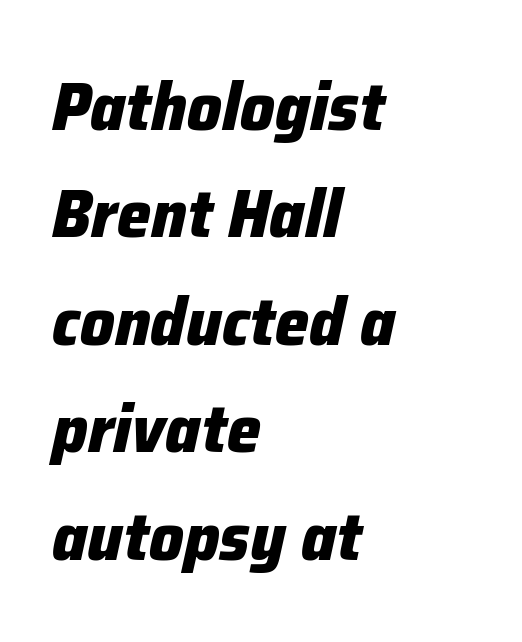
The image shows 68 px heavy type, italic (leaning right); set left-aligned, normal line spacing (1.58x), normal letter spacing, not underlined; low stroke contrast and a medium x-height.
